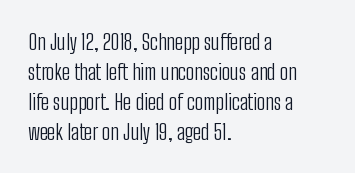
Q: Is the text bold? A: No.
Q: Is the text italic (slanted)? A: No, it is upright.
Q: Is the text underlined? A: No.
Q: How is the paragraph aligned? A: Left-aligned.
Q: Is the spacing between letters normal or unusually wide? A: Normal.
Q: Is the spacing between lines tight, normal or loose? A: Normal.
